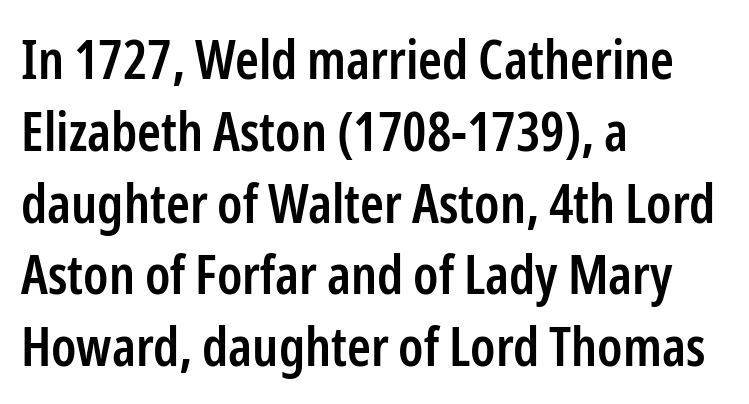
The image shows 54 px semibold, condensed sans-serif type, upright; set left-aligned, normal line spacing (1.33x), normal letter spacing, not underlined; low stroke contrast and a medium x-height.
